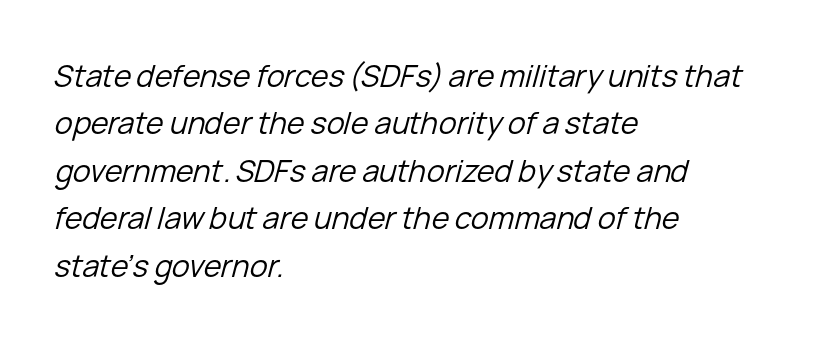
Q: Is the text bold? A: No.
Q: Is the text italic (slanted)? A: Yes, it leans right by about 15 degrees.
Q: Is the text underlined? A: No.
Q: How is the paragraph aligned? A: Left-aligned.
Q: Is the spacing between letters normal or unusually wide? A: Normal.
Q: Is the spacing between lines tight, normal or loose? A: Normal.
Q: Width (condensed, normal, or wide)? A: Normal.
Q: Stroke contrast? A: Low.
Q: x-height? A: Medium.
Q: Monospaced? A: No.
